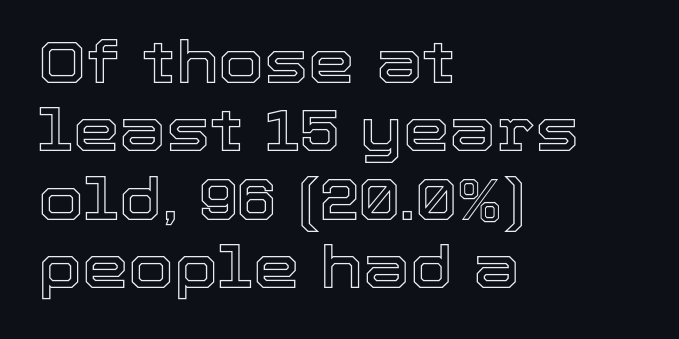
This rendering features lettering with no underline. Does extra space separate the letters? No, they use regular spacing. Each letter keeps its own natural width here, so spacing adapts to shape. Compared with a centered layout, this one pins lines to the left instead. If you drew a line through each stem, it would be perfectly vertical.
